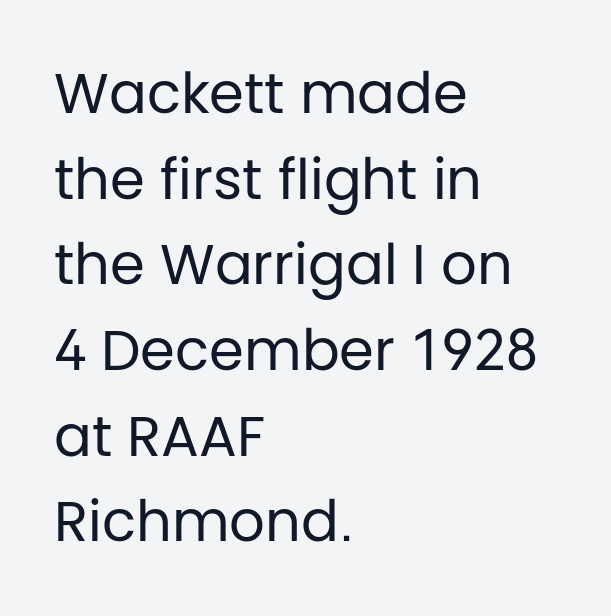
{"serif": "no", "italic": "no", "bold": "no", "weight": "regular", "width": "normal", "stroke_contrast": "low", "x_height": "large", "monospaced": "no", "underline": "no", "align": "left", "line_spacing": "normal", "line_spacing_ratio": 1.53, "letter_spacing": "normal", "letter_spacing_em": 0.0, "glyph_px": 56}
